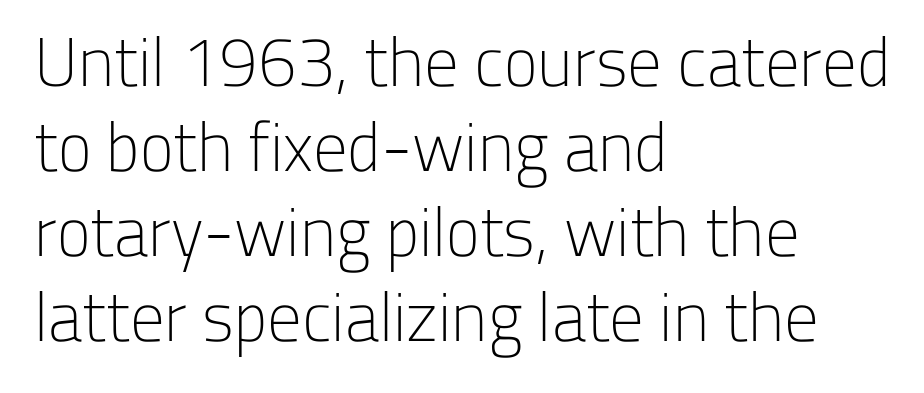
Q: Is the text bold? A: No.
Q: Is the text italic (slanted)? A: No, it is upright.
Q: Is the typeface a serif or a sans-serif typeface? A: Sans-serif.
Q: Is the text underlined? A: No.
Q: How is the paragraph aligned? A: Left-aligned.
Q: Is the spacing between letters normal or unusually wide? A: Normal.
Q: Width (condensed, normal, or wide)? A: Normal.
Q: Stroke contrast? A: Low.
Q: x-height? A: Medium.
Q: Monospaced? A: No.
